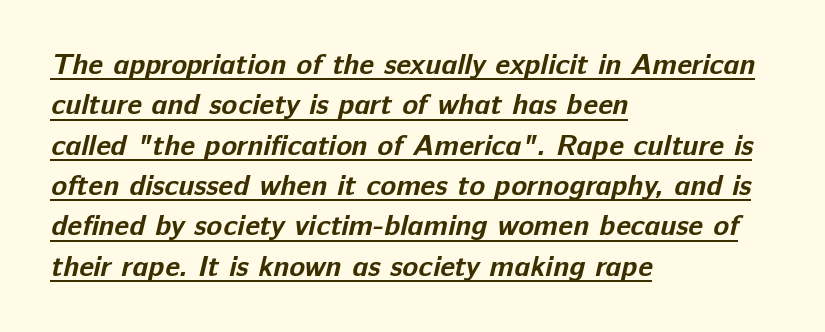
Typographic density is high because the face is bold. I'd call this a sans setting — the letters go barefoot. You could call the tracking neutral — neither tight nor loose. One glance says typical: line gaps are just what's usual. Varying glyph widths throughout — classic text-font behaviour. Beneath each row of characters lies a ruled line.
